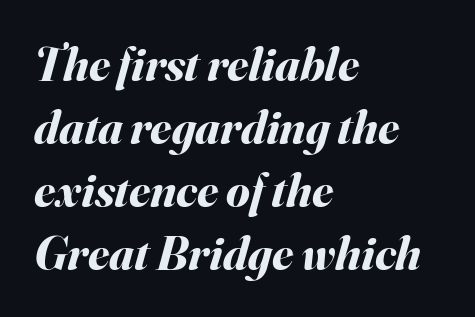
The letters are bold, with thick, heavy strokes. Observe the ordinary spacing: letters are neighbours, not strangers. Quick note: underline off. The passage shown is typed in a proportional face where columns would drift. It's the slanting kind of type.
